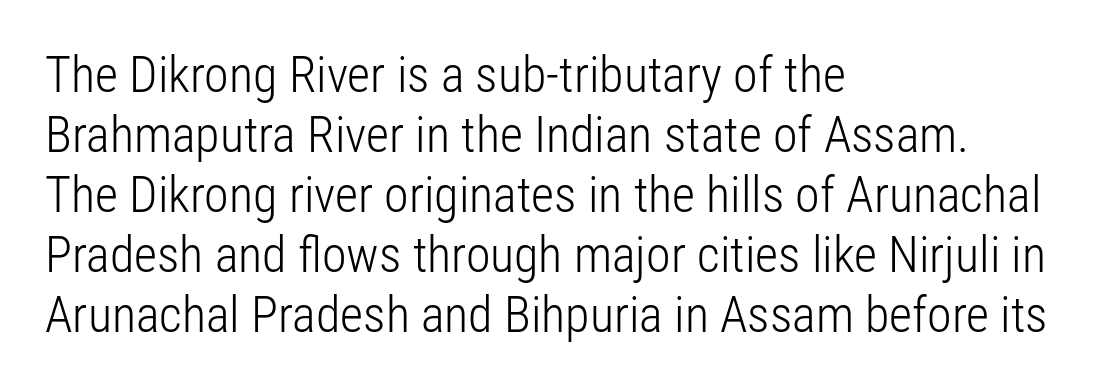
Q: Is the text bold? A: No.
Q: Is the text italic (slanted)? A: No, it is upright.
Q: Is the typeface a serif or a sans-serif typeface? A: Sans-serif.
Q: Is the text underlined? A: No.
Q: How is the paragraph aligned? A: Left-aligned.
Q: Is the spacing between letters normal or unusually wide? A: Normal.
Q: Width (condensed, normal, or wide)? A: Condensed.
Q: Stroke contrast? A: Low.
Q: x-height? A: Medium.
Q: Monospaced? A: No.
